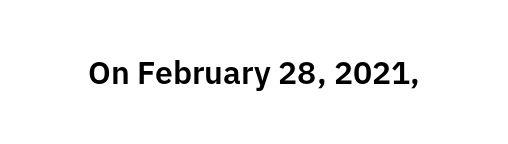
Q: Is the text italic (slanted)? A: No, it is upright.
Q: Is the typeface a serif or a sans-serif typeface? A: Sans-serif.
Q: Is the text underlined? A: No.
Q: Is the spacing between letters normal or unusually wide? A: Normal.
Q: Width (condensed, normal, or wide)? A: Normal.
Q: Stroke contrast? A: Low.
Q: x-height? A: Medium.
Q: Monospaced? A: No.
